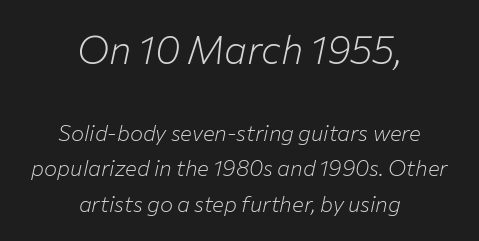
The image shows 39 px light type, italic (leaning right); set centered, normal line spacing (1.61x), normal letter spacing, not underlined; the first (top) block is 1.77x larger; low stroke contrast and a medium x-height.
